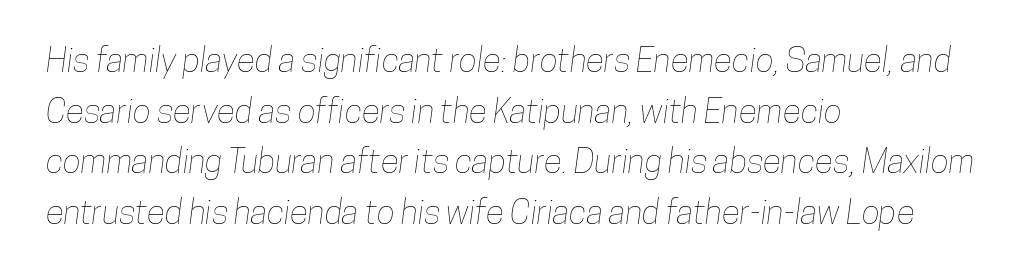
Q: Is the text underlined? A: No.
Q: How is the paragraph aligned? A: Left-aligned.
Q: Is the spacing between letters normal or unusually wide? A: Normal.
Q: Is the spacing between lines tight, normal or loose? A: Normal.
Q: Width (condensed, normal, or wide)? A: Condensed.
Q: Stroke contrast? A: Low.
Q: x-height? A: Medium.
Q: Monospaced? A: No.
